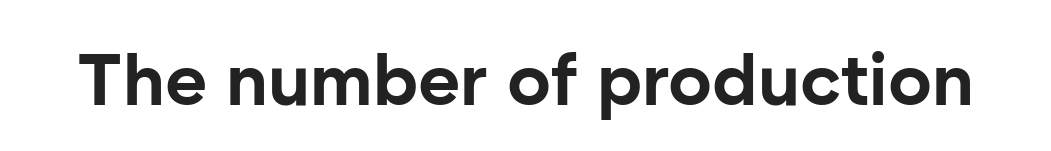
The image shows 73 px bold sans-serif type, upright; set normal letter spacing, not underlined; low stroke contrast and a medium x-height.
